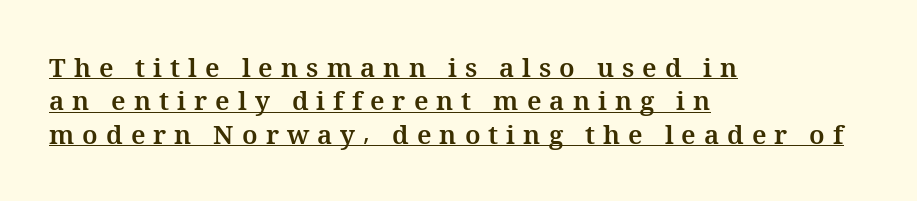
Q: Is the text bold? A: Yes.
Q: Is the text italic (slanted)? A: No, it is upright.
Q: Is the text underlined? A: Yes.
Q: How is the paragraph aligned? A: Left-aligned.
Q: Is the spacing between letters normal or unusually wide? A: Unusually wide.
Q: Is the spacing between lines tight, normal or loose? A: Normal.
